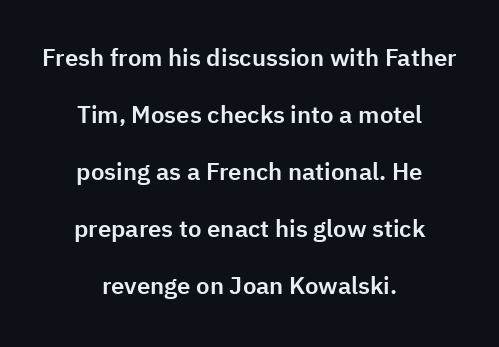
This rendering leaves character spacing at its baseline value. Type without underlining. Leftover space on each line is divided equally before and after the words. The letters stand upright; this is a roman face. Interline gaps are noticeably wide in this sample.
